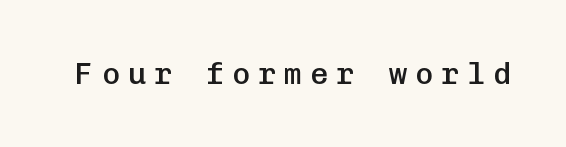
Characters remain perfectly vertical along every line. Each letter's strokes conclude bluntly, with no projecting serifs. Monospaced: the letters line up in strict vertical columns. Clear beneath every line of the passage. Students, this is semibold: more ink than regular, less than bold. Loose tracking; the words dissolve into strings of separated letters.
